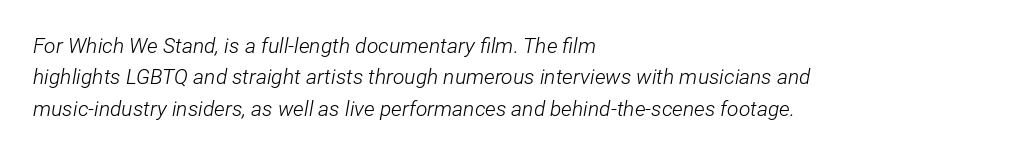
Q: Is the text bold? A: No.
Q: Is the text italic (slanted)? A: Yes, it leans right by about 12 degrees.
Q: Is the text underlined? A: No.
Q: How is the paragraph aligned? A: Left-aligned.
Q: Is the spacing between letters normal or unusually wide? A: Normal.
Q: Is the spacing between lines tight, normal or loose? A: Normal.
